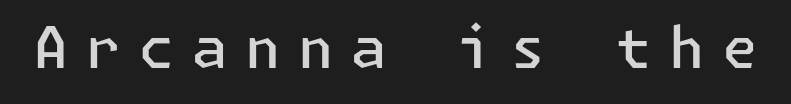
The image shows 57 px semibold sans-serif type, upright; set unusually wide letter spacing (+0.31 em), not underlined; low stroke contrast and a medium x-height.
